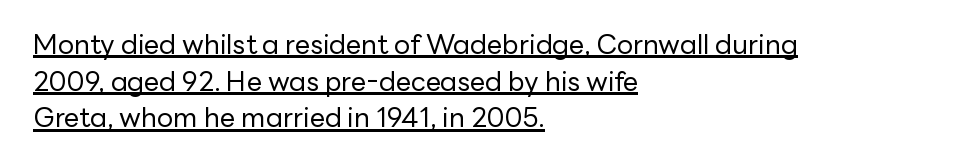
{"italic": "no", "bold": "no", "underline": "yes", "align": "left", "line_spacing": "normal", "line_spacing_ratio": 1.36, "letter_spacing": "normal", "letter_spacing_em": 0.0, "glyph_px": 27}
